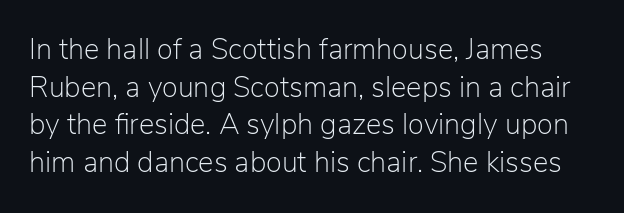
The image shows 29 px light sans-serif type, upright; set normal line spacing (1.3x), normal letter spacing, not underlined; low stroke contrast and a medium x-height.
